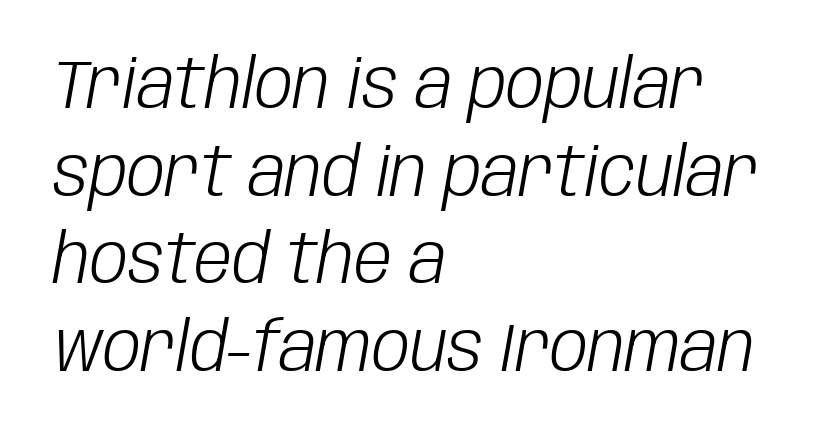
Varying glyph widths throughout — classic text-font behaviour. The paragraph shown leans on its left margin. The baseline area is clear. The weight tops out at a normal text grade. The typography opts for an oblique posture over an upright one. Standard letterfit; no display-style spreading of the glyphs.
